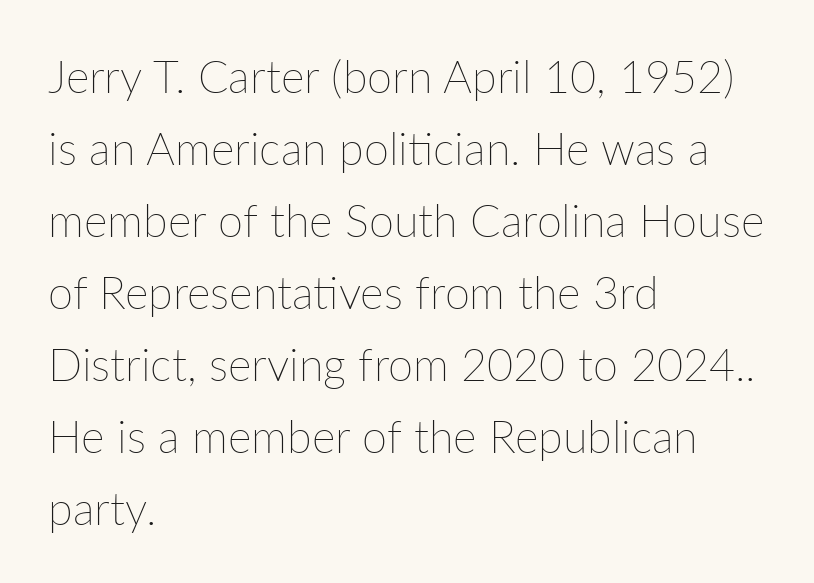
Q: Is the text bold? A: No.
Q: Is the text italic (slanted)? A: No, it is upright.
Q: Is the text underlined? A: No.
Q: How is the paragraph aligned? A: Left-aligned.
Q: Is the spacing between letters normal or unusually wide? A: Normal.
Q: Is the spacing between lines tight, normal or loose? A: Normal.
Q: Width (condensed, normal, or wide)? A: Normal.
Q: Stroke contrast? A: Low.
Q: x-height? A: Medium.
Q: Monospaced? A: No.
